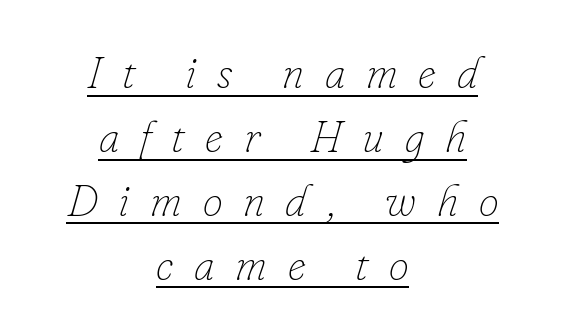
The image shows 45 px thin type, italic (leaning right); set centered, normal line spacing (1.42x), unusually wide letter spacing (+0.46 em), underlined; low stroke contrast and a small x-height.
